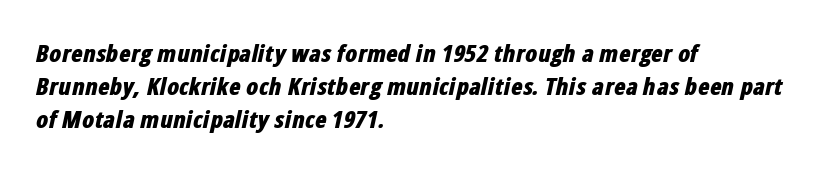
Q: Is the text bold? A: Yes.
Q: Is the text italic (slanted)? A: Yes, it leans right by about 12 degrees.
Q: Is the text underlined? A: No.
Q: How is the paragraph aligned? A: Left-aligned.
Q: Is the spacing between letters normal or unusually wide? A: Normal.
Q: Is the spacing between lines tight, normal or loose? A: Normal.
